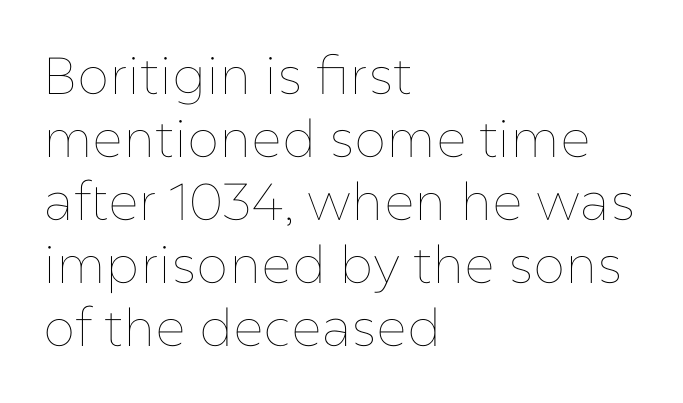
The image shows 52 px thin type, upright; set left-aligned, line spacing 1.21x, normal letter spacing, not underlined; low stroke contrast and a medium x-height.
